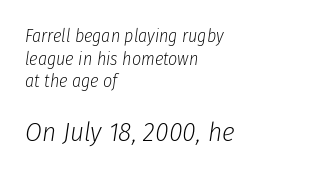
Q: Is the text bold? A: No.
Q: Is the text italic (slanted)? A: Yes, it leans right by about 8 degrees.
Q: Is the text underlined? A: No.
Q: How is the paragraph aligned? A: Left-aligned.
Q: Is the spacing between letters normal or unusually wide? A: Normal.
Q: Is the spacing between lines tight, normal or loose? A: Normal.
Q: Which block of text is set in a larger size, the first (top) or the second (bottom)? A: The second (bottom) one.
